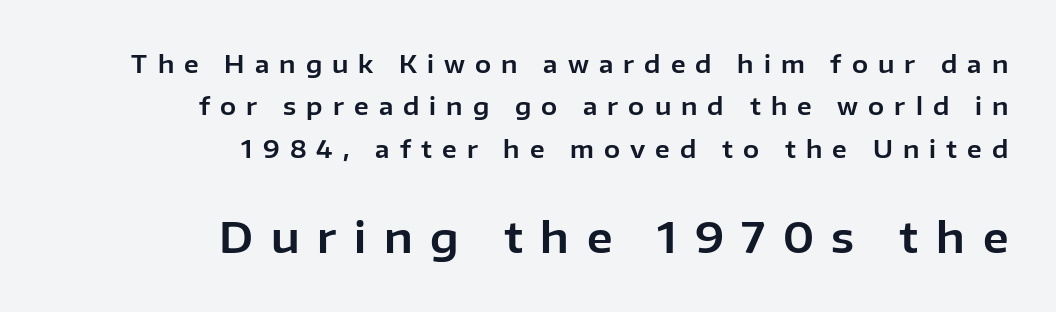
The image shows 42 px sans-serif type, upright; set right-aligned, line spacing 1.77x, unusually wide letter spacing (+0.42 em), not underlined; the second (bottom) block is 1.75x larger; low stroke contrast and a medium x-height.
